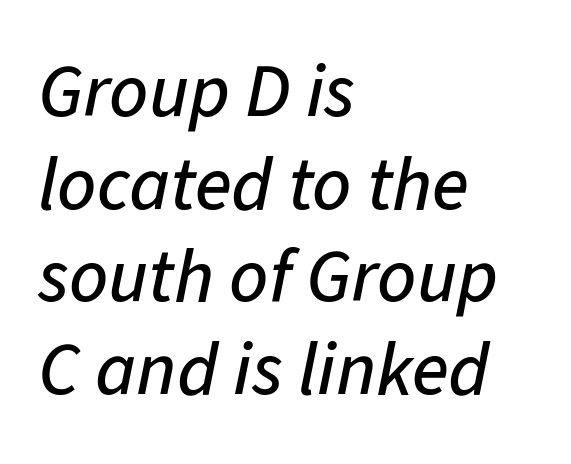
Q: Is the text italic (slanted)? A: Yes, it leans right by about 11 degrees.
Q: Is the text underlined? A: No.
Q: How is the paragraph aligned? A: Left-aligned.
Q: Is the spacing between letters normal or unusually wide? A: Normal.
Q: Width (condensed, normal, or wide)? A: Normal.
Q: Stroke contrast? A: Low.
Q: x-height? A: Medium.
Q: Monospaced? A: No.
